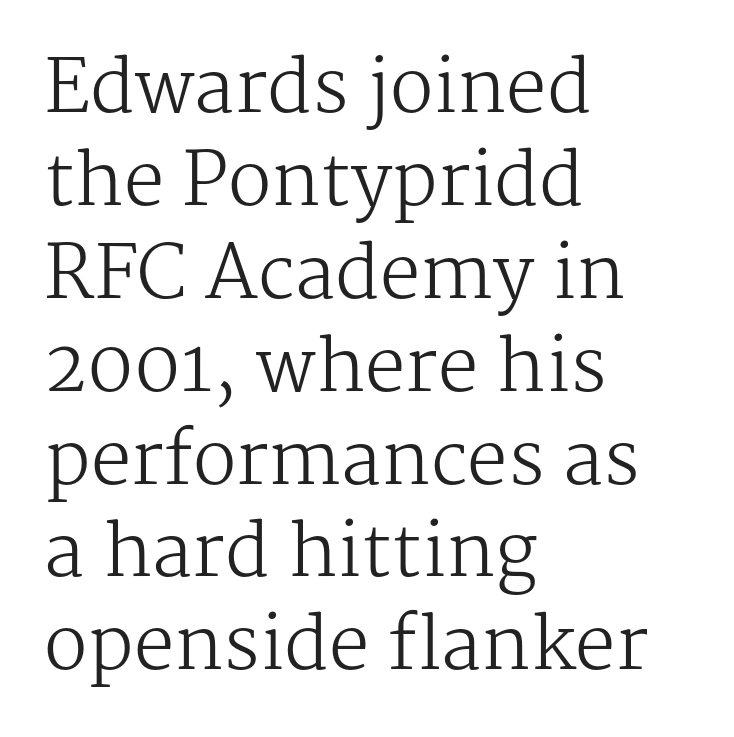
{"serif": "yes", "italic": "no", "bold": "no", "weight": "regular", "width": "normal", "stroke_contrast": "medium", "x_height": "medium", "monospaced": "no", "underline": "no", "align": "left", "line_spacing": "normal", "line_spacing_ratio": 1.29, "letter_spacing": "normal", "letter_spacing_em": 0.0, "glyph_px": 72}
